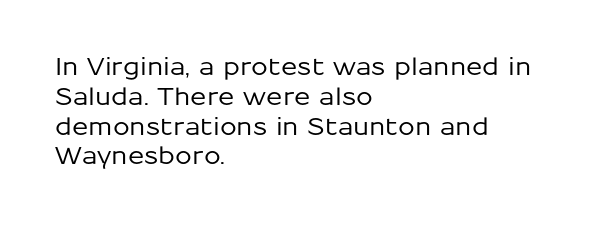
{"italic": "no", "underline": "no", "align": "left", "line_spacing_ratio": 1.24, "letter_spacing": "normal", "letter_spacing_em": 0.0, "glyph_px": 24}
